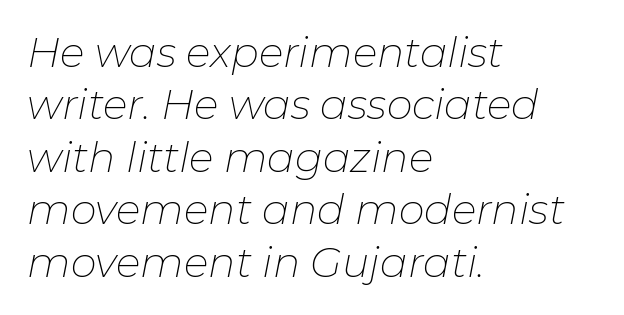
Compared with typical body copy, the letter spacing here is the same. No word sits above an underline. Looks like regular typesetting: each glyph gets only the width it needs. In terms of posture, this sample is oblique. A typesetter would call this leading conventional body-copy spacing. Stroke thickness stays within the range of a standard reading face or lighter.
